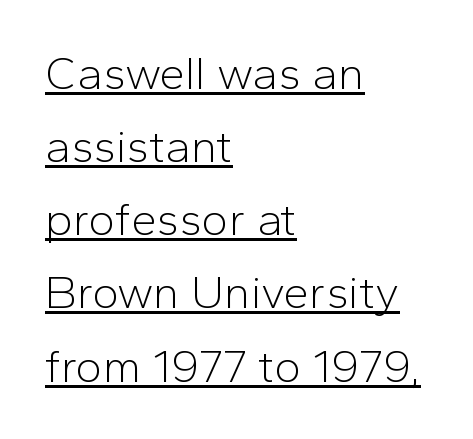
Q: Is the text bold? A: No.
Q: Is the text italic (slanted)? A: No, it is upright.
Q: Is the typeface a serif or a sans-serif typeface? A: Sans-serif.
Q: Is the text underlined? A: Yes.
Q: How is the paragraph aligned? A: Left-aligned.
Q: Is the spacing between letters normal or unusually wide? A: Normal.
Q: Is the spacing between lines tight, normal or loose? A: Normal.
Q: Width (condensed, normal, or wide)? A: Normal.
Q: Stroke contrast? A: Low.
Q: x-height? A: Medium.
Q: Monospaced? A: No.
